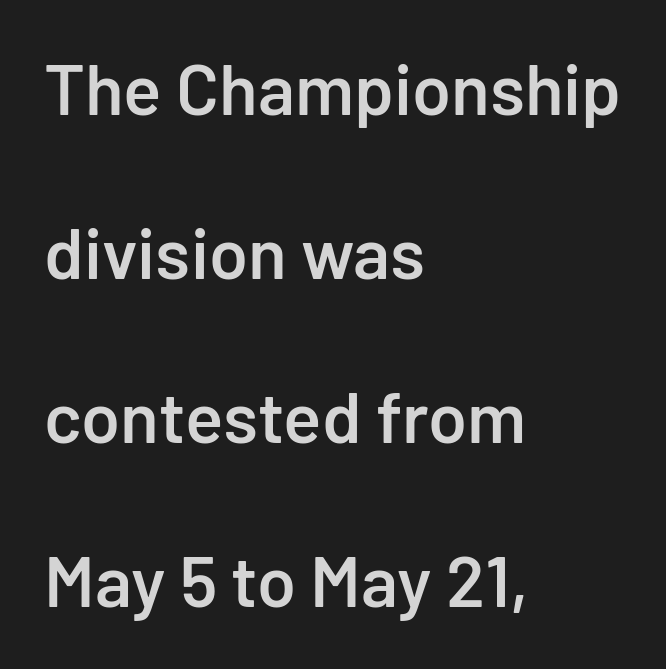
{"serif": "no", "italic": "no", "bold": "semi", "weight": "semibold", "width": "normal", "stroke_contrast": "low", "x_height": "medium", "monospaced": "no", "underline": "no", "align": "left", "line_spacing": "loose", "line_spacing_ratio": 2.31, "letter_spacing": "normal", "letter_spacing_em": 0.0, "glyph_px": 71}
